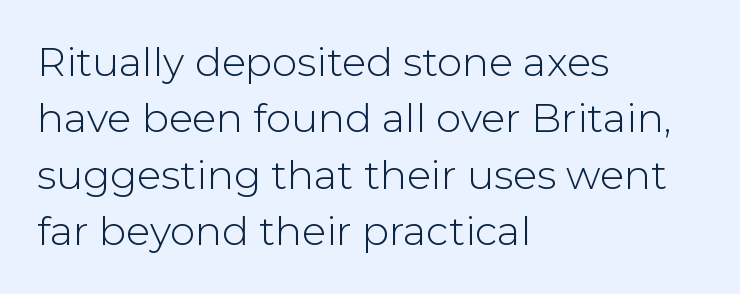
The image shows 40 px light sans-serif type, upright; set left-aligned, normal line spacing (1.41x), normal letter spacing, not underlined; low stroke contrast and a medium x-height.
